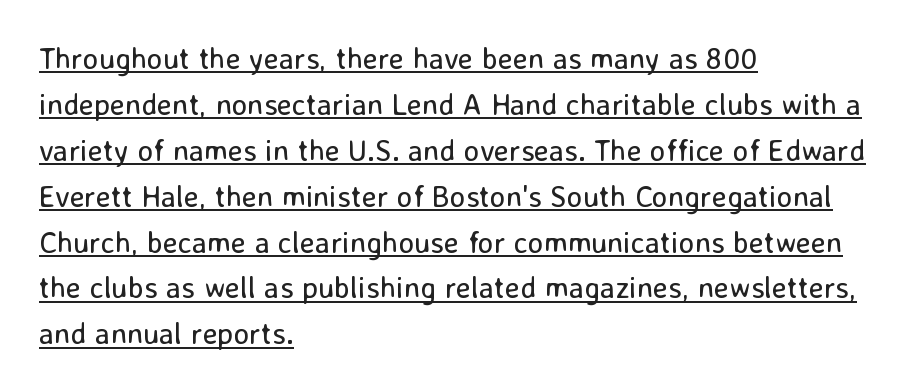
The image shows 30 px regular-weight sans-serif type, upright; set left-aligned, normal line spacing (1.53x), normal letter spacing, underlined; low stroke contrast and a medium x-height.
